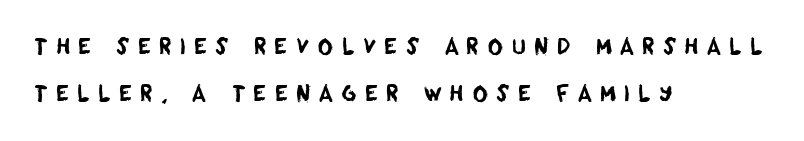
{"underline": "no", "align": "left", "line_spacing": "loose", "line_spacing_ratio": 2.25, "letter_spacing": "wide", "letter_spacing_em": 0.38, "glyph_px": 21}
